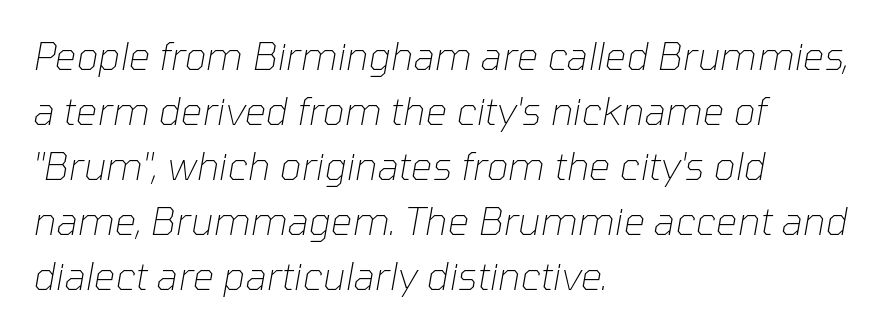
Q: Is the text bold? A: No.
Q: Is the text italic (slanted)? A: Yes, it leans right by about 10 degrees.
Q: Is the text underlined? A: No.
Q: How is the paragraph aligned? A: Left-aligned.
Q: Is the spacing between letters normal or unusually wide? A: Normal.
Q: Is the spacing between lines tight, normal or loose? A: Normal.
Q: Width (condensed, normal, or wide)? A: Normal.
Q: Stroke contrast? A: Low.
Q: x-height? A: Medium.
Q: Monospaced? A: No.
